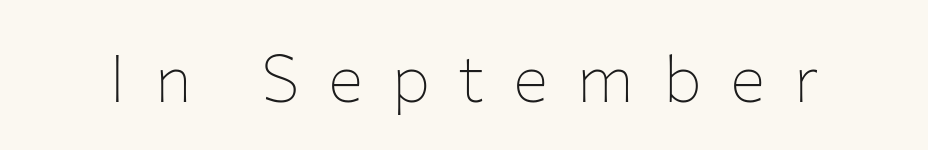
{"serif": "no", "italic": "no", "bold": "no", "weight": "thin", "width": "normal", "stroke_contrast": "low", "x_height": "medium", "monospaced": "no", "underline": "no", "letter_spacing": "wide", "letter_spacing_em": 0.43, "glyph_px": 66}
